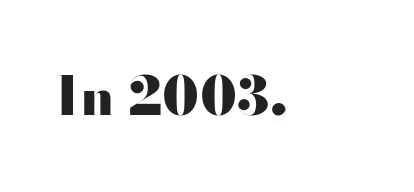
{"italic": "no", "bold": "yes", "weight": "heavy", "width": "wide", "stroke_contrast": "high", "x_height": "small", "monospaced": "no", "underline": "no", "letter_spacing": "normal", "letter_spacing_em": 0.0, "glyph_px": 53}
